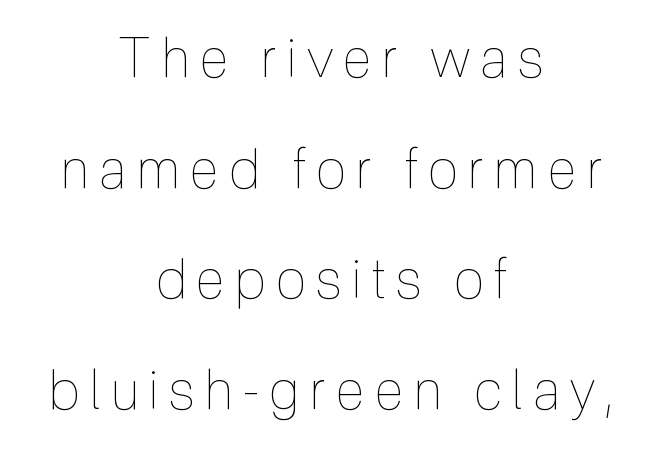
The image shows 55 px thin, condensed type, upright; set centered, loose line spacing (2.01x), not underlined; a medium x-height.
